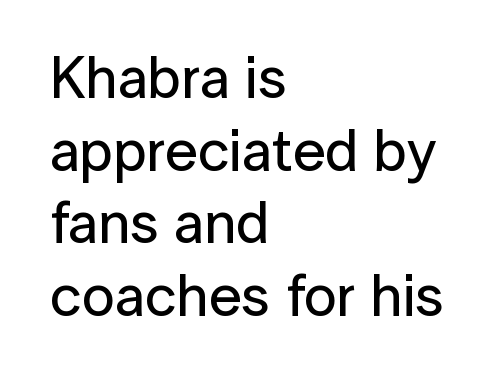
{"serif": "no", "italic": "no", "width": "normal", "stroke_contrast": "low", "x_height": "medium", "monospaced": "no", "underline": "no", "align": "left", "line_spacing_ratio": 1.23, "letter_spacing": "normal", "letter_spacing_em": 0.0, "glyph_px": 59}
